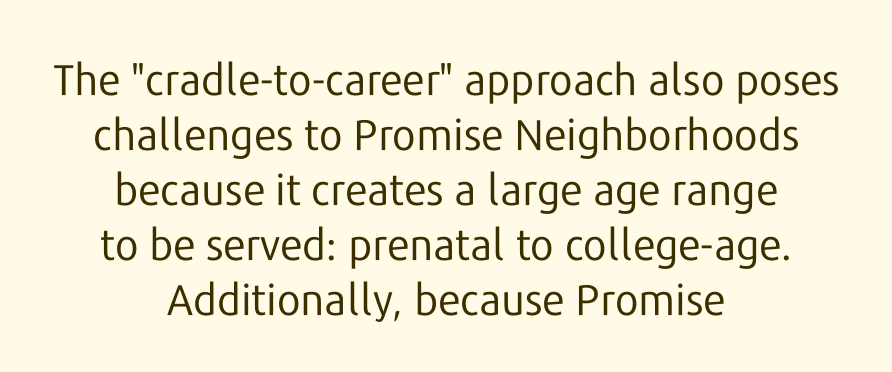
Glyph-to-glyph distance matches everyday printed text. Each new line begins a customary step beneath the previous one. Layout note: lines centered. Summary of weight: not heavy and not bold.
